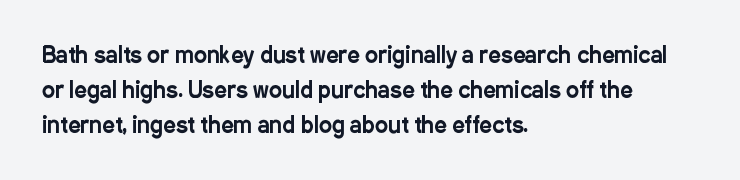
The letters stand straight up with perfectly vertical stems. The strip under each line holds only bare page. Each new line begins a customary step beneath the previous one. Inter-character spacing is left at the font's built-in metrics. The paragraph shown leans on its left margin.
